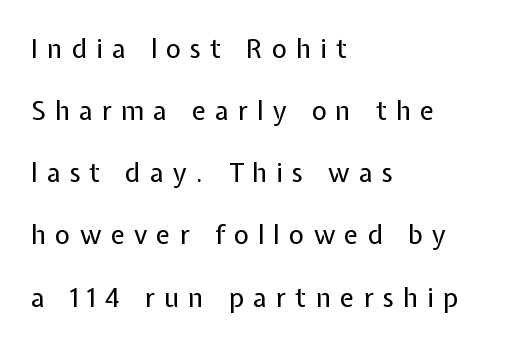
Observe the wide spacing: letters keep a clear distance from each other. Vertical spacing — loose. The rendering anchors every line to the left-hand side. The characters are drawn with everyday or finer stroke widths. Posture: vertical. Descender tails drop into unmarked territory.
